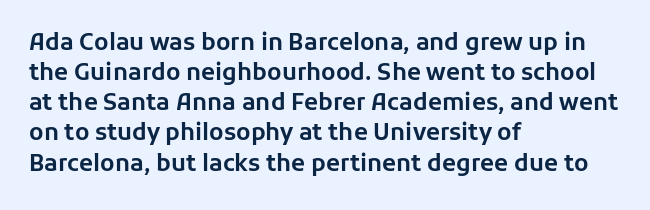
{"italic": "no", "underline": "no", "align": "left", "line_spacing": "normal", "line_spacing_ratio": 1.31, "letter_spacing": "normal", "letter_spacing_em": 0.0, "glyph_px": 23}
